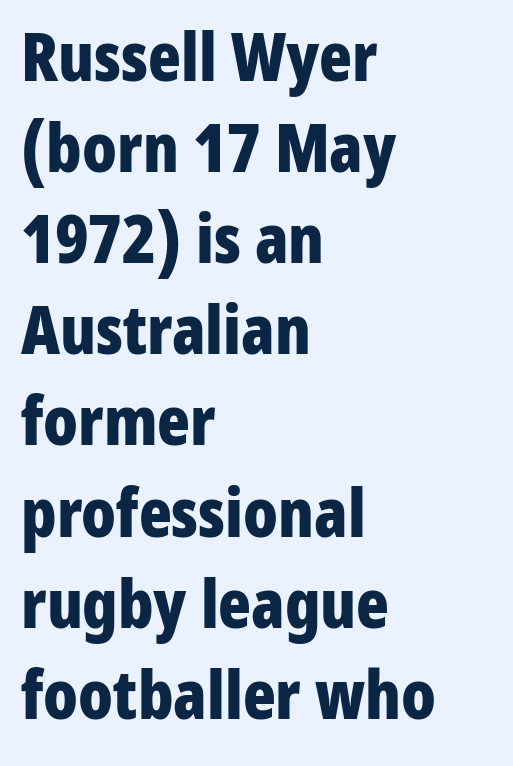
No extra tracking has been applied to these lines. Beneath every word, the page is bare. Does the weight exceed regular? Yes, all the way to bold. Does the leading feel generous? No, just average.
